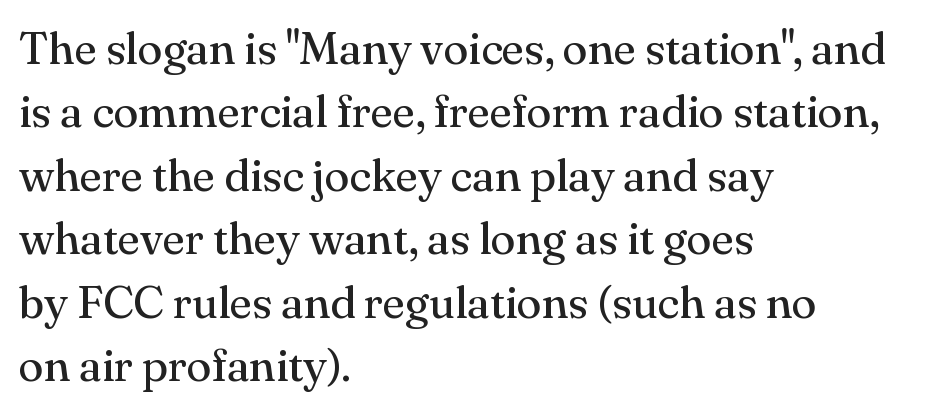
A roman cut, with each character standing at attention. Whoever set this chose a conventional vertical rhythm. Students, note that the glyphs here touch the page at normal intervals. The rendering uses natural spacing where letterforms have individual widths. Stems here are at most as thick as an everyday book face. Serifs: yes, visible at the terminals of the letterforms.
